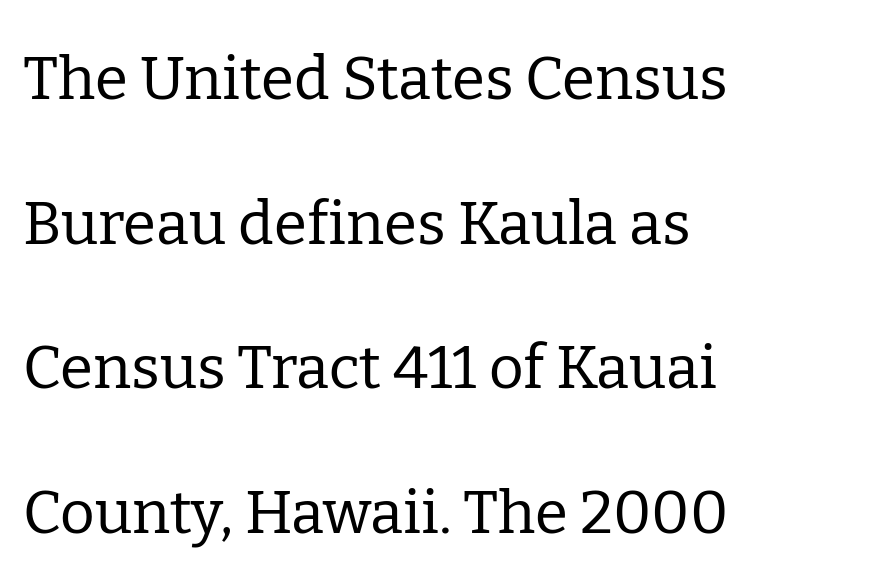
Leading: increased. Old-style or modern, the face here clearly has serifs. The passage shown is not underscored anywhere. Stem width sits at or under what a default text font uses. No extra tracking has been applied to these lines. These lines are rendered in a variable-pitch font.
